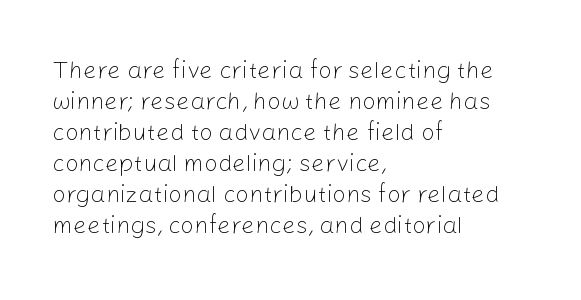
The image shows 24 px text type, upright; set left-aligned, normal line spacing (1.29x), normal letter spacing, not underlined.
